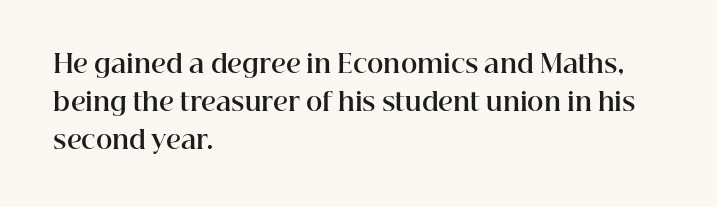
{"italic": "no", "bold": "yes", "underline": "no", "align": "left", "line_spacing": "normal", "line_spacing_ratio": 1.52, "letter_spacing": "normal", "letter_spacing_em": 0.0, "glyph_px": 25}
